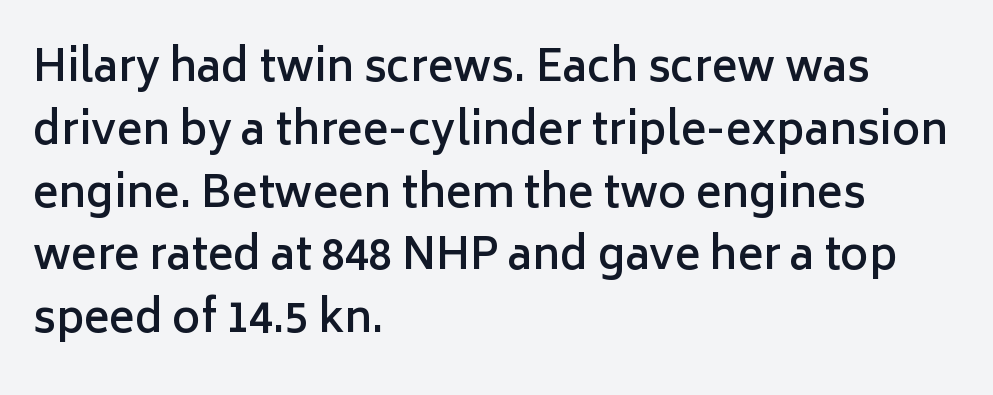
{"serif": "no", "italic": "no", "bold": "semi", "weight": "semibold", "width": "normal", "stroke_contrast": "low", "x_height": "medium", "monospaced": "no", "underline": "no", "align": "left", "line_spacing": "normal", "line_spacing_ratio": 1.46, "letter_spacing": "normal", "letter_spacing_em": 0.0, "glyph_px": 43}
